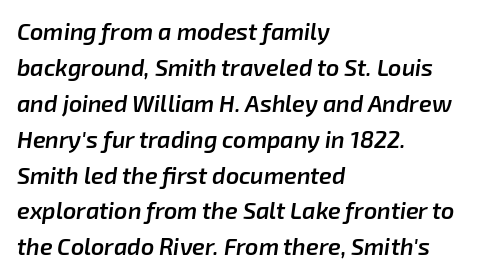
The rendering uses a semibold face; strokes are thickened but not to full bold. This sample uses plain, unmodified letter spacing. Horizontally, the lines are justified to the leading edge only. The text carries the slant typical of an italic or oblique font.
